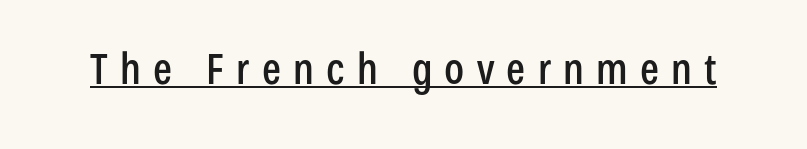
The image shows 42 px condensed sans-serif type, upright; set unusually wide letter spacing (+0.29 em), underlined; low stroke contrast and a medium x-height.
